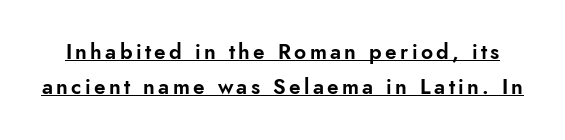
{"italic": "no", "underline": "yes", "line_spacing": "normal", "line_spacing_ratio": 1.67, "glyph_px": 21}
